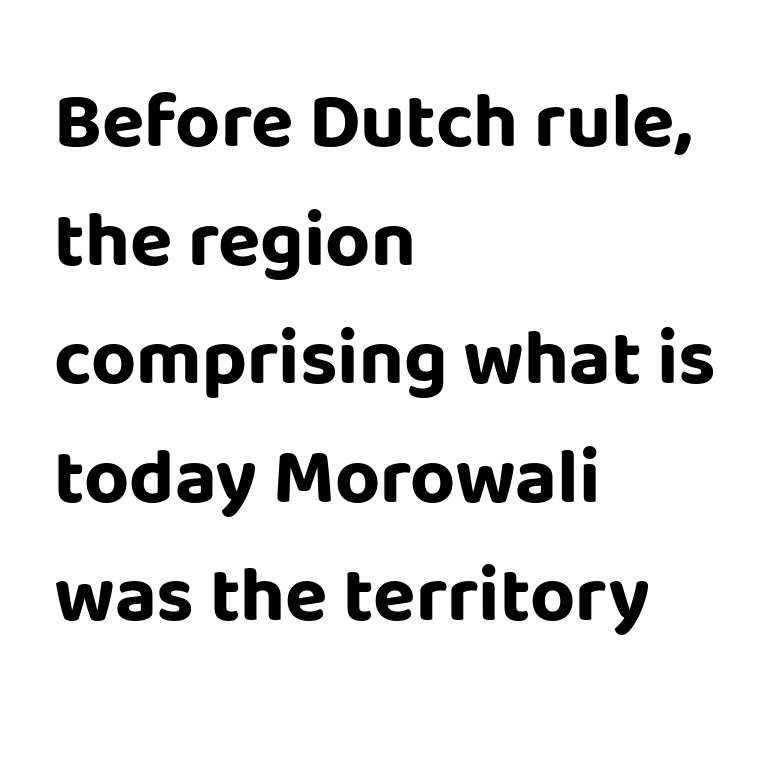
{"serif": "no", "italic": "no", "bold": "yes", "weight": "bold", "width": "normal", "stroke_contrast": "low", "x_height": "large", "monospaced": "no", "underline": "no", "align": "left", "line_spacing": "normal", "line_spacing_ratio": 1.52, "letter_spacing": "normal", "letter_spacing_em": 0.0, "glyph_px": 78}
